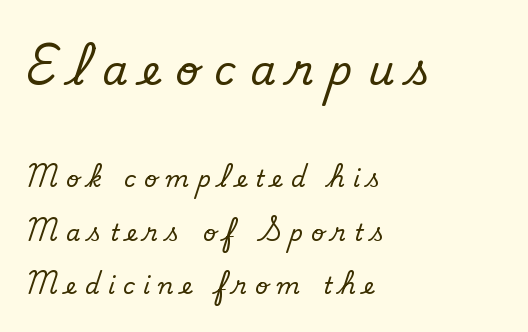
Q: Is the text bold? A: No.
Q: Is the typeface a serif or a sans-serif typeface? A: Sans-serif.
Q: Is the text underlined? A: No.
Q: How is the paragraph aligned? A: Left-aligned.
Q: Is the spacing between letters normal or unusually wide? A: Unusually wide.
Q: Is the spacing between lines tight, normal or loose? A: Loose.
Q: Which block of text is set in a larger size, the first (top) or the second (bottom)? A: The first (top) one.
Q: Width (condensed, normal, or wide)? A: Normal.
Q: Stroke contrast? A: Low.
Q: x-height? A: Small.
Q: Monospaced? A: No.
